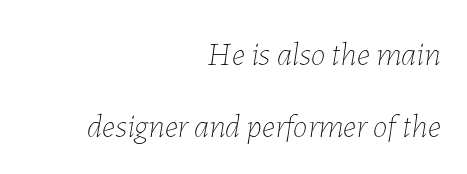
{"italic": "yes", "lean": "right", "slant_degrees": 7, "bold": "no", "weight": "thin", "width": "normal", "stroke_contrast": "low", "x_height": "medium", "monospaced": "no", "underline": "no", "align": "right", "line_spacing": "loose", "line_spacing_ratio": 2.17, "letter_spacing": "normal", "letter_spacing_em": 0.0, "glyph_px": 33}
